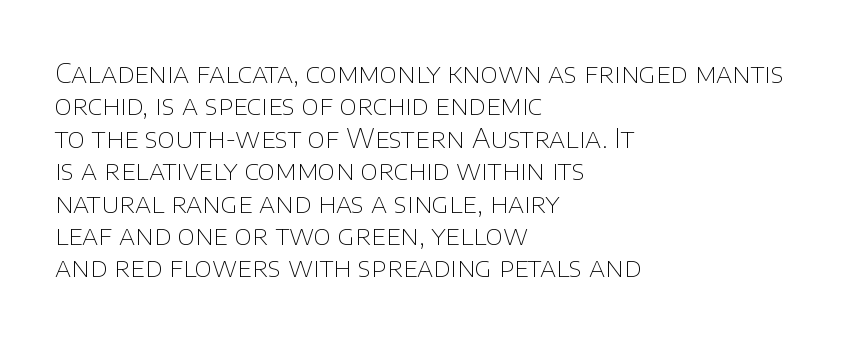
{"italic": "no", "bold": "no", "underline": "no", "align": "left", "line_spacing_ratio": 1.2, "letter_spacing": "normal", "letter_spacing_em": 0.0, "glyph_px": 27}
